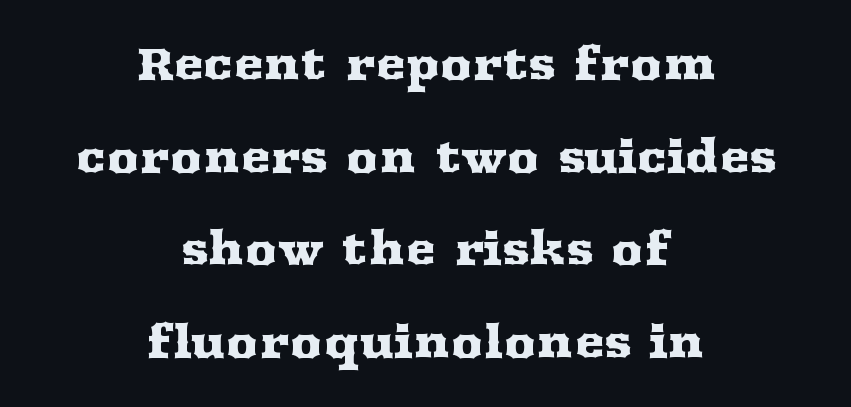
The image shows 45 px wide serif type, upright; set centered, loose line spacing (2.06x), normal letter spacing, not underlined; medium stroke contrast and a medium x-height.
